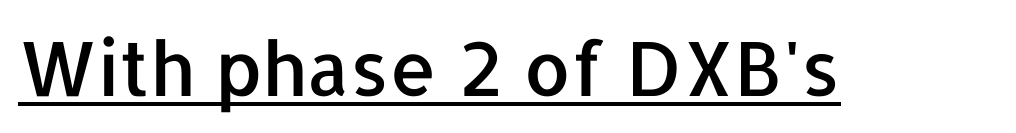
{"serif": "no", "italic": "no", "width": "normal", "stroke_contrast": "low", "x_height": "medium", "monospaced": "no", "underline": "yes", "letter_spacing": "normal", "letter_spacing_em": 0.0, "glyph_px": 75}
